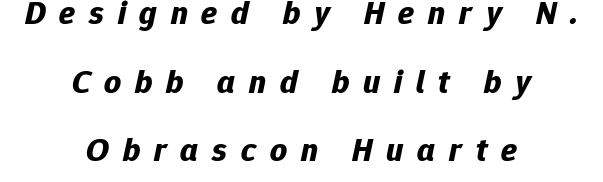
The image shows 33 px bold type, italic (leaning right); set centered, loose line spacing (2.08x), unusually wide letter spacing (+0.42 em), not underlined; low stroke contrast and a medium x-height.
